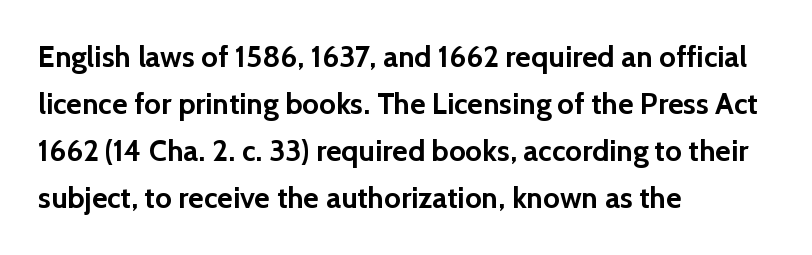
The image shows 30 px semibold sans-serif type, upright; set left-aligned, normal line spacing (1.57x), normal letter spacing, not underlined; a medium x-height.
